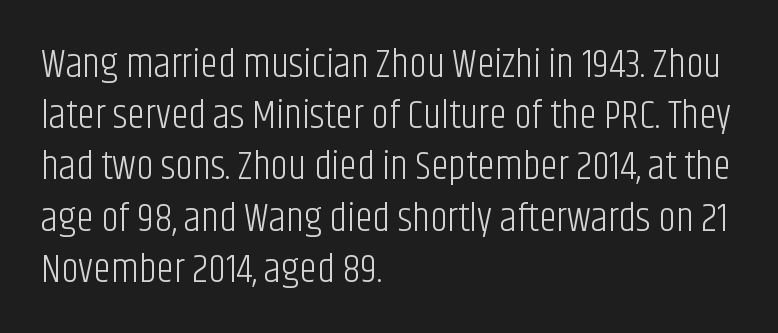
The image shows 40 px light, condensed sans-serif type, upright; set left-aligned, normal line spacing (1.28x), normal letter spacing, not underlined; low stroke contrast and a large x-height.
